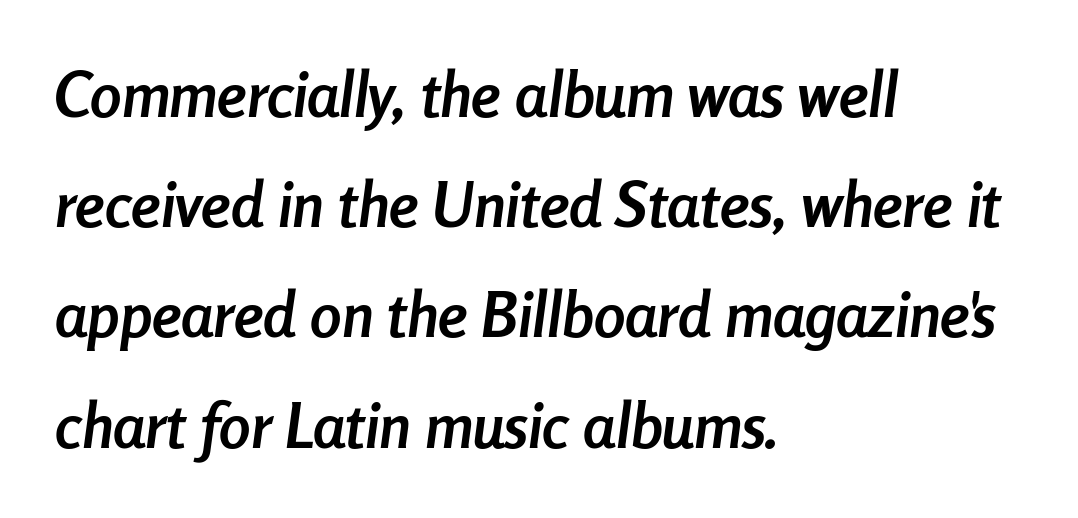
The image shows 63 px semibold, condensed type, italic (leaning right); set left-aligned, line spacing 1.75x, normal letter spacing, not underlined; low stroke contrast and a medium x-height.
